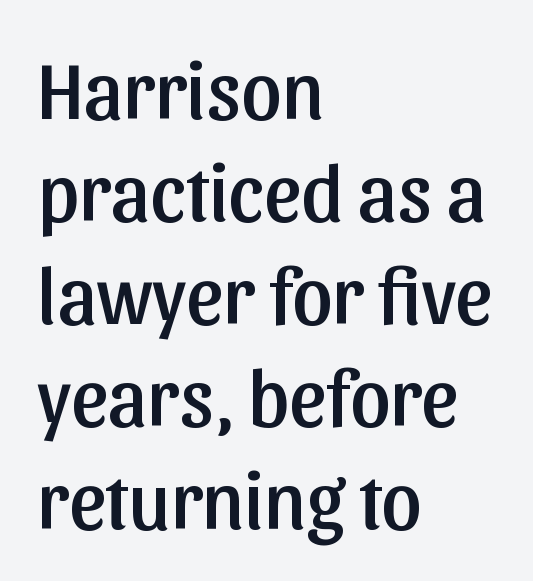
Q: Is the text italic (slanted)? A: No, it is upright.
Q: Is the typeface a serif or a sans-serif typeface? A: Sans-serif.
Q: Is the text underlined? A: No.
Q: How is the paragraph aligned? A: Left-aligned.
Q: Is the spacing between letters normal or unusually wide? A: Normal.
Q: Is the spacing between lines tight, normal or loose? A: Normal.
Q: Width (condensed, normal, or wide)? A: Normal.
Q: Stroke contrast? A: Low.
Q: x-height? A: Medium.
Q: Monospaced? A: No.
